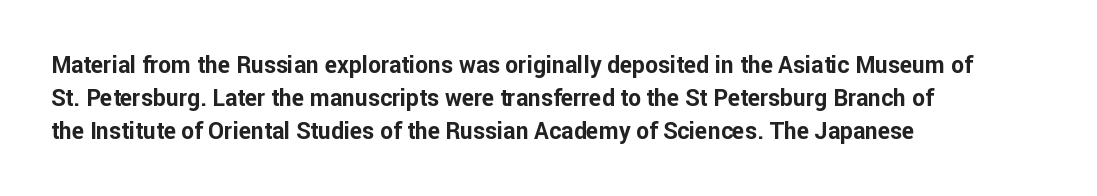
The gaps between neighbouring characters are ordinary and unremarkable. A dark, heavy texture on the line: the type is bold. Leftover space on each line is placed entirely after the last word. Reading down the column, the eye jumps a familiar distance to each next line. This is the regular roman posture of the typeface.
